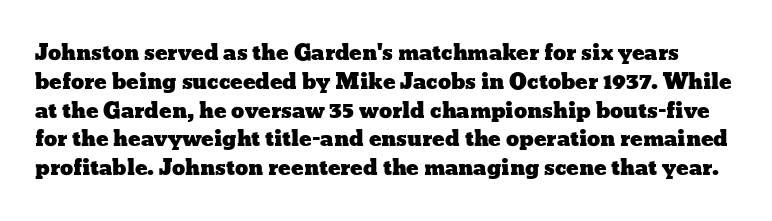
Honestly, the row spacing looks completely unremarkable. Nope, not italic — everything's standing straight. Compared with typical body copy, the letter spacing here is the same. Decoration check: the copy has no underline.
